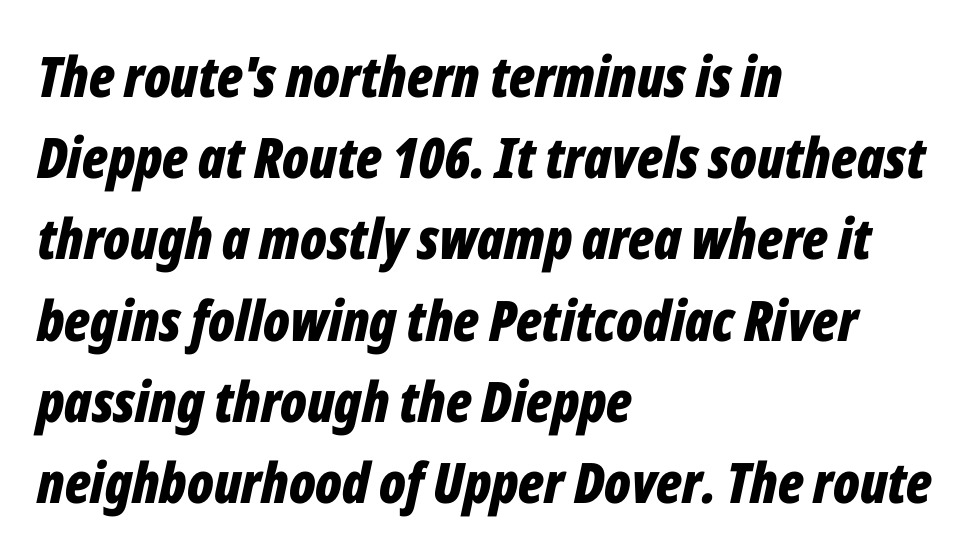
Spacing verdict: proportional, widths tailored to each character. Tracking value appears to be zero — textbook default spacing. Quick note: underline off. A dark, heavy texture on the line: the type is bold.
